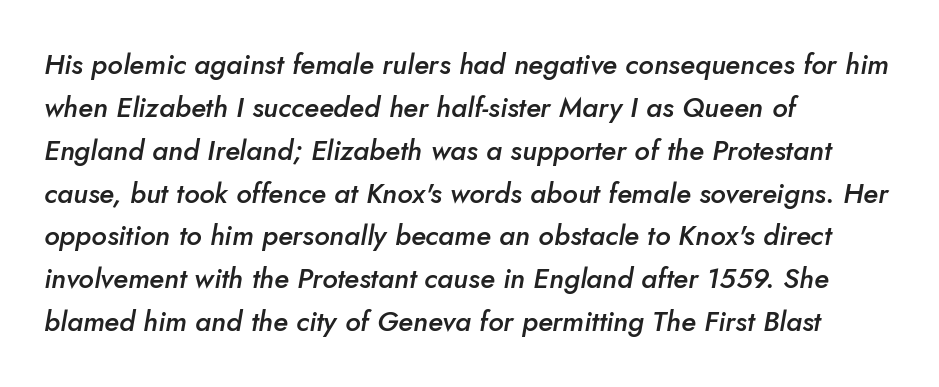
{"italic": "yes", "lean": "right", "slant_degrees": 5, "bold": "semi", "weight": "semibold", "width": "normal", "stroke_contrast": "low", "x_height": "small", "monospaced": "no", "underline": "no", "align": "left", "line_spacing": "normal", "line_spacing_ratio": 1.53, "letter_spacing": "normal", "letter_spacing_em": 0.0, "glyph_px": 28}
